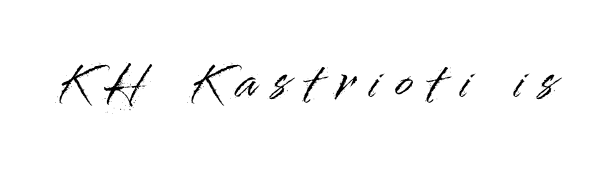
The image shows 42 px sans-serif type; set unusually wide letter spacing (+0.4 em), not underlined; high stroke contrast and a small x-height.
